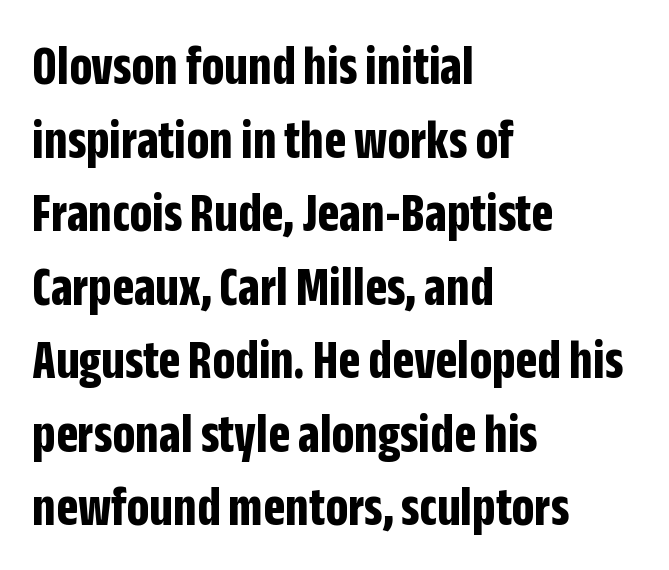
{"serif": "no", "italic": "no", "bold": "yes", "weight": "bold", "width": "condensed", "stroke_contrast": "low", "x_height": "large", "monospaced": "no", "underline": "no", "align": "left", "line_spacing": "normal", "line_spacing_ratio": 1.29, "letter_spacing": "normal", "letter_spacing_em": 0.0, "glyph_px": 57}
